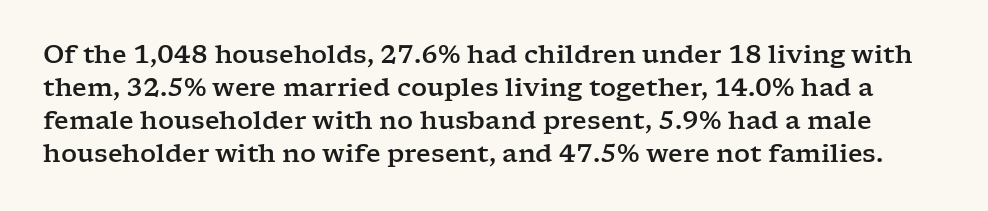
{"italic": "no", "underline": "no", "line_spacing": "normal", "line_spacing_ratio": 1.32, "letter_spacing": "normal", "letter_spacing_em": 0.0, "glyph_px": 25}
